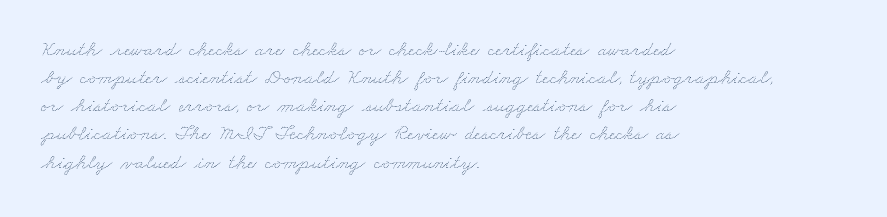
Default kerning and tracking; the words read as compact shapes. A normal amount of white space separates one row of letters from the next. Does the copy run flush right? No — it runs flush left. Plain, unruled lines of type.
